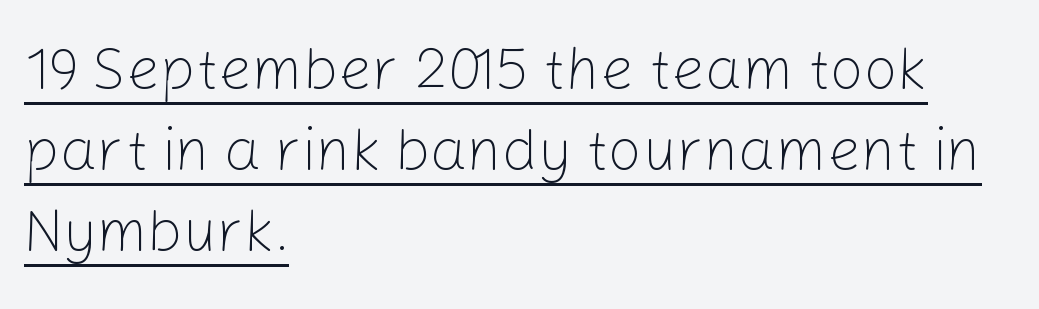
This sample has the flowing, uneven cadence of proportional lettering. Style check: upright. The rendering uses a moderate line-height, typical for paragraphs. The lettering is marked with a stroke running underneath it.
